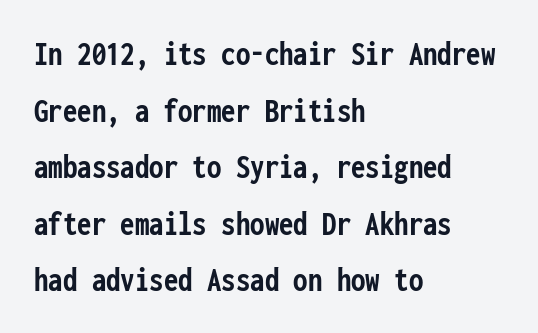
Here the glyphs are tracked normally, forming tight word shapes. The letters march in equal steps, a hallmark of fixed-pitch type. Does the lettering tilt? It doesn't — this is upright. If you drew a ruler down the left edge, every line would touch it. The lines sit at an ordinary, default distance from one another. Check the space under the baseline: it is left empty.
